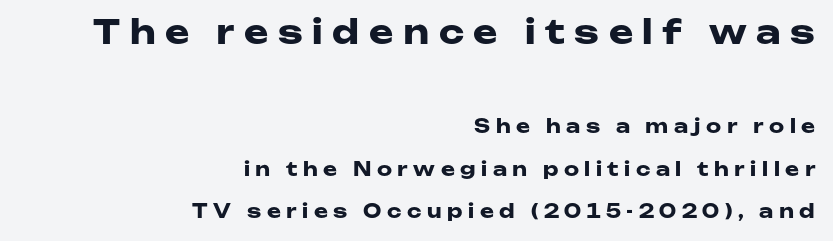
Note: larger setting up top, smaller setting below. A student would call this right alignment; a typographer would say flush right, rag left. Plenty of ink on the page — the face is bold. A great deal of white space separates one row of letters from the next. The designer went with a sans here, leaving each stem footless.
